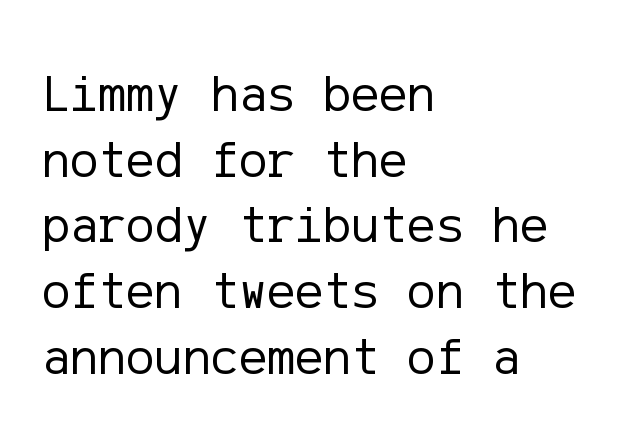
Q: Is the text bold? A: No.
Q: Is the text italic (slanted)? A: No, it is upright.
Q: Is the typeface a serif or a sans-serif typeface? A: Sans-serif.
Q: Is the text underlined? A: No.
Q: How is the paragraph aligned? A: Left-aligned.
Q: Is the spacing between letters normal or unusually wide? A: Normal.
Q: Width (condensed, normal, or wide)? A: Normal.
Q: Stroke contrast? A: Low.
Q: x-height? A: Medium.
